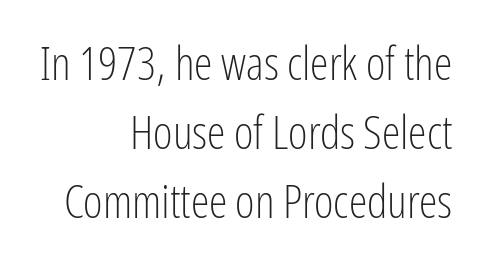
{"serif": "no", "italic": "no", "bold": "no", "weight": "light", "width": "condensed", "stroke_contrast": "low", "x_height": "medium", "monospaced": "no", "underline": "no", "align": "right", "line_spacing": "normal", "line_spacing_ratio": 1.47, "letter_spacing": "normal", "letter_spacing_em": 0.0, "glyph_px": 47}
